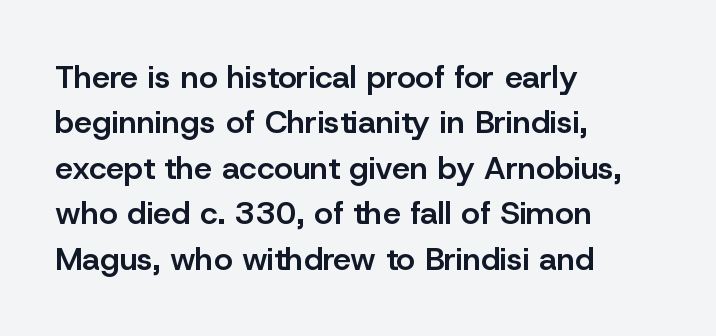
The image shows 32 px semibold sans-serif type, upright; set left-aligned, normal line spacing (1.42x), normal letter spacing, not underlined; low stroke contrast and a medium x-height.
